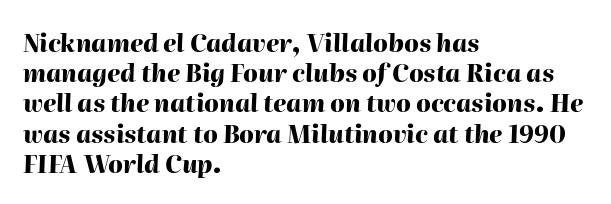
The image shows 24 px bold type, italic (leaning right); set left-aligned, normal line spacing (1.26x), normal letter spacing, not underlined.
